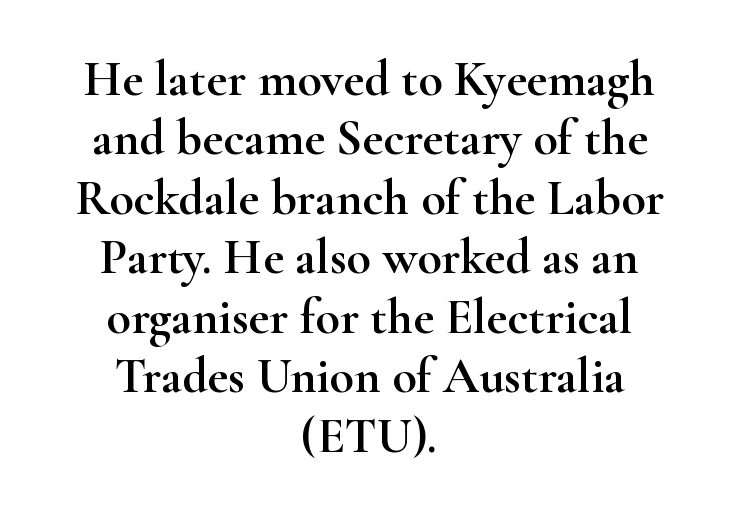
Words float on clear page, feet unadorned. The characters display serif detailing at their extremities. A typesetter would call this proportional, since set widths differ per character. How are the letters spaced? Ordinarily, with no added tracking. A centered setting, common on invitations and titles, is used for this passage.
